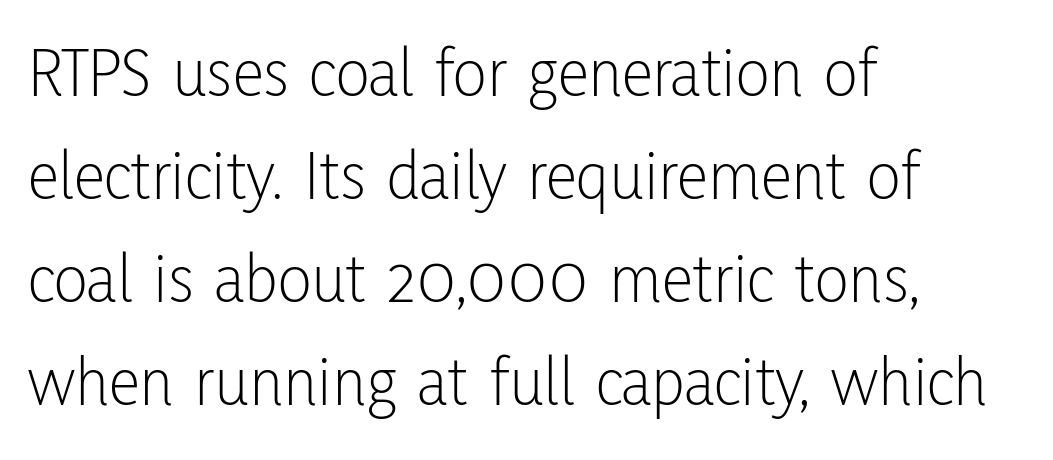
Decoration check: the copy has no underline. Heaviness? Minimal to ordinary, like unemphasized prose. Letterform terminals end flat and unadorned throughout the passage. Each line starts at the same left margin while the right side varies. Is the letter spacing exaggerated? No — it looks like the ordinary default. Proportional: the letters do not fall into vertical columns.
